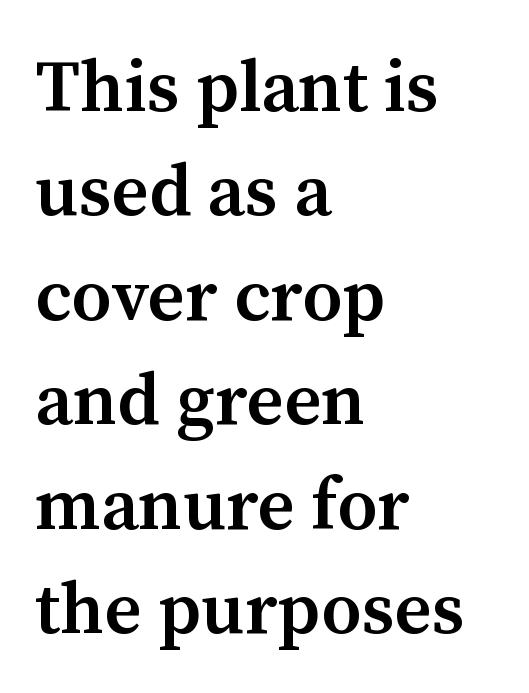
The image shows 73 px semibold serif type, upright; set left-aligned, normal line spacing (1.43x), normal letter spacing, not underlined; medium stroke contrast and a medium x-height.
